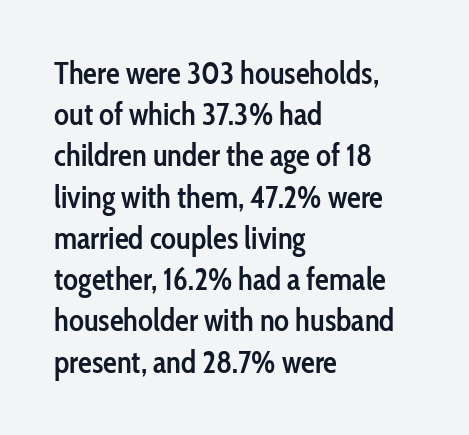
{"serif": "no", "italic": "no", "bold": "semi", "weight": "semibold", "width": "condensed", "stroke_contrast": "low", "x_height": "medium", "monospaced": "no", "underline": "no", "align": "left", "line_spacing": "normal", "line_spacing_ratio": 1.33, "letter_spacing": "normal", "letter_spacing_em": 0.0, "glyph_px": 31}
